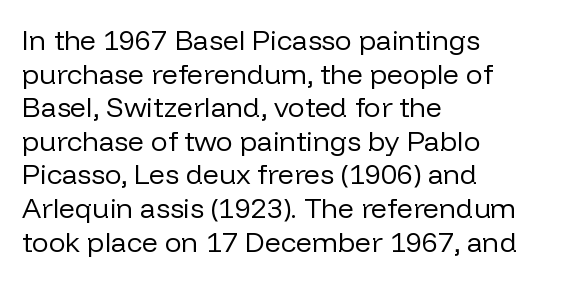
Each stroke keeps to a modest, everyday thickness or less. Plain, unruled lines of type. Which margin do the lines hug? The left one — the right edge is uneven. The letters advance in unequal steps, a hallmark of proportional type. Are there feet on the stems? There aren't — it's a sans. Standard letterfit; no display-style spreading of the glyphs.
